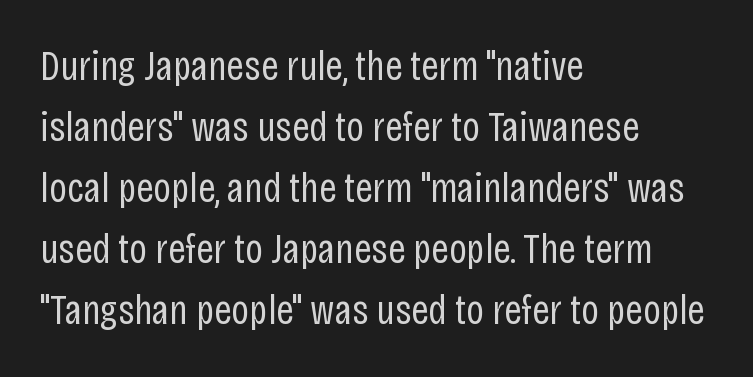
Q: Is the text bold? A: No.
Q: Is the text italic (slanted)? A: No, it is upright.
Q: Is the typeface a serif or a sans-serif typeface? A: Sans-serif.
Q: Is the text underlined? A: No.
Q: How is the paragraph aligned? A: Left-aligned.
Q: Is the spacing between letters normal or unusually wide? A: Normal.
Q: Is the spacing between lines tight, normal or loose? A: Normal.
Q: Width (condensed, normal, or wide)? A: Condensed.
Q: Stroke contrast? A: Low.
Q: x-height? A: Large.
Q: Monospaced? A: No.
